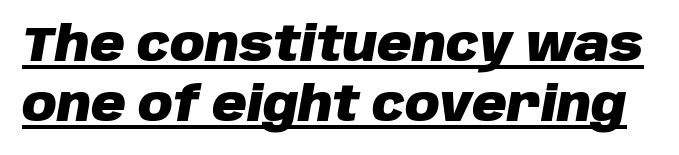
Q: Is the text bold? A: Yes.
Q: Is the text italic (slanted)? A: Yes, it leans right by about 10 degrees.
Q: Is the text underlined? A: Yes.
Q: Is the spacing between letters normal or unusually wide? A: Normal.
Q: Width (condensed, normal, or wide)? A: Normal.
Q: Stroke contrast? A: Low.
Q: x-height? A: Large.
Q: Monospaced? A: No.
